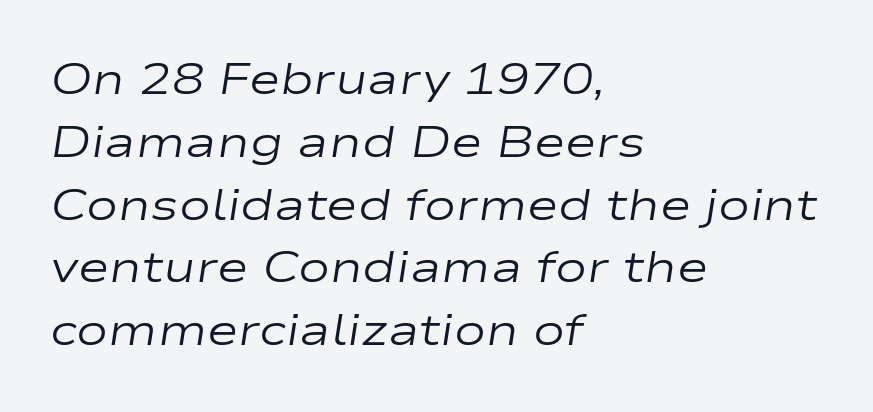
When letters slant like this, we call the style italic. Nothing unusual about the tracking: characters are spaced as the font intends. This sample has the flowing, uneven cadence of proportional lettering. Leftover space on each line is placed entirely after the last word. If you measured baseline to baseline, you'd find a middling distance. The area under the type is left untouched.
